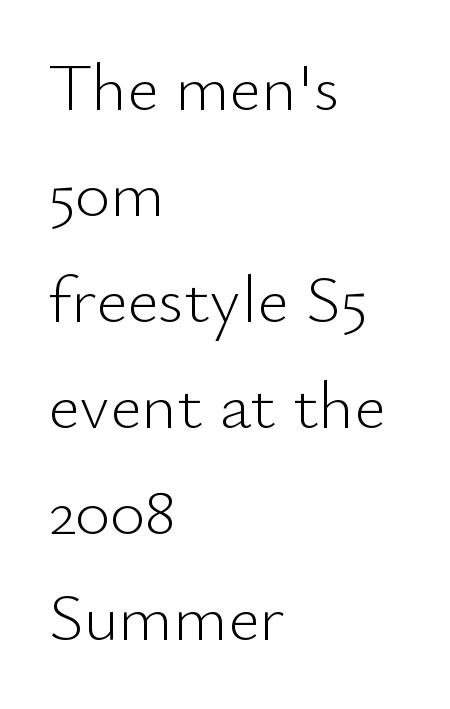
Does the lettering tilt? It doesn't — this is upright. Character widths vary here, with narrow letters taking less room than wide ones. Every row of glyphs begins at an identical x-position on the left. The area under the type is left untouched. Leading: standard.
